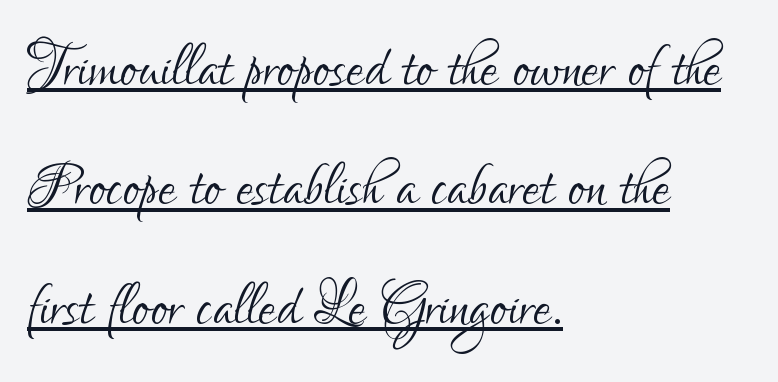
Q: Is the text bold? A: No.
Q: Is the text italic (slanted)? A: Yes.
Q: Is the typeface a serif or a sans-serif typeface? A: Sans-serif.
Q: Is the text underlined? A: Yes.
Q: How is the paragraph aligned? A: Left-aligned.
Q: Is the spacing between letters normal or unusually wide? A: Normal.
Q: Is the spacing between lines tight, normal or loose? A: Normal.
Q: Width (condensed, normal, or wide)? A: Condensed.
Q: Stroke contrast? A: Low.
Q: x-height? A: Small.
Q: Monospaced? A: No.
